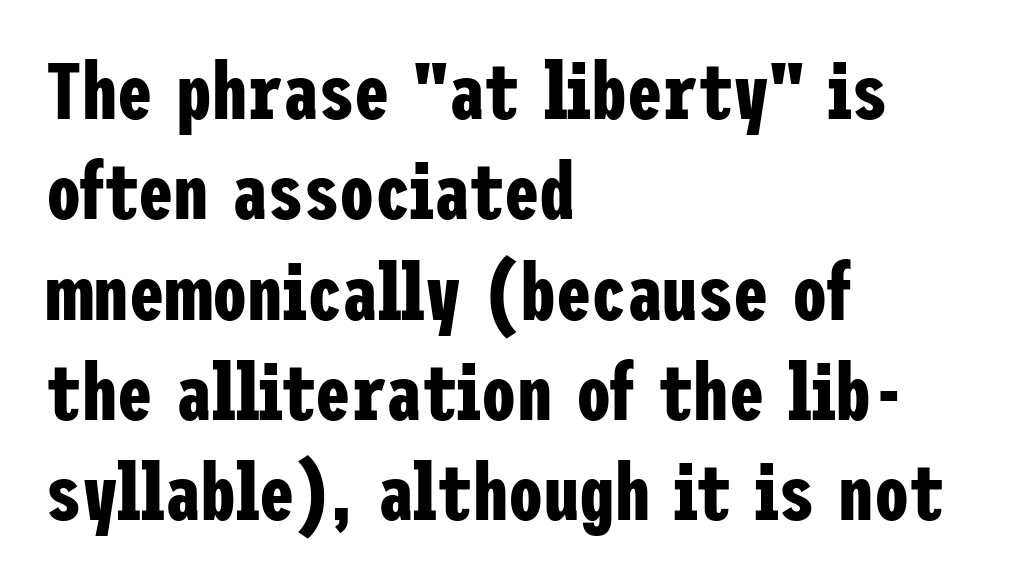
Q: Is the text bold? A: Yes.
Q: Is the text italic (slanted)? A: No, it is upright.
Q: Is the typeface a serif or a sans-serif typeface? A: Sans-serif.
Q: Is the text underlined? A: No.
Q: How is the paragraph aligned? A: Left-aligned.
Q: Is the spacing between letters normal or unusually wide? A: Normal.
Q: Is the spacing between lines tight, normal or loose? A: Normal.
Q: Width (condensed, normal, or wide)? A: Condensed.
Q: Stroke contrast? A: Low.
Q: x-height? A: Medium.
